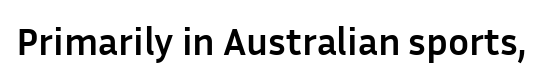
{"serif": "no", "italic": "no", "bold": "yes", "weight": "semibold", "width": "normal", "stroke_contrast": "low", "x_height": "medium", "monospaced": "no", "underline": "no", "letter_spacing": "normal", "letter_spacing_em": 0.0, "glyph_px": 39}
